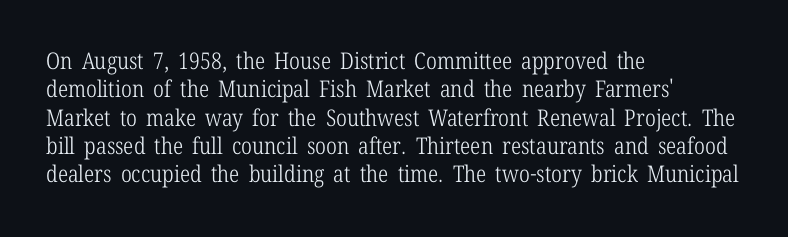
{"italic": "no", "bold": "no", "underline": "no", "align": "left", "line_spacing_ratio": 1.23, "letter_spacing": "normal", "letter_spacing_em": 0.0, "glyph_px": 23}
